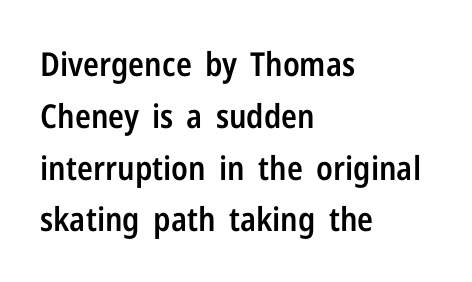
The ragged edge is on the right, which tells us the setting is flush left. Regular leading. A typesetter would mark this as roman, not italic. Students, note that the glyphs here touch the page at normal intervals. The string is rendered with underlining switched off.
